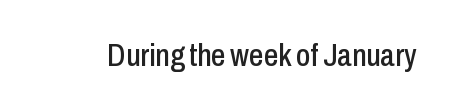
The words here are not underlined. Posture: upright roman. The horizontal fit of the characters is conventional and even. What kind of face is this? One without serifs — a sans.
